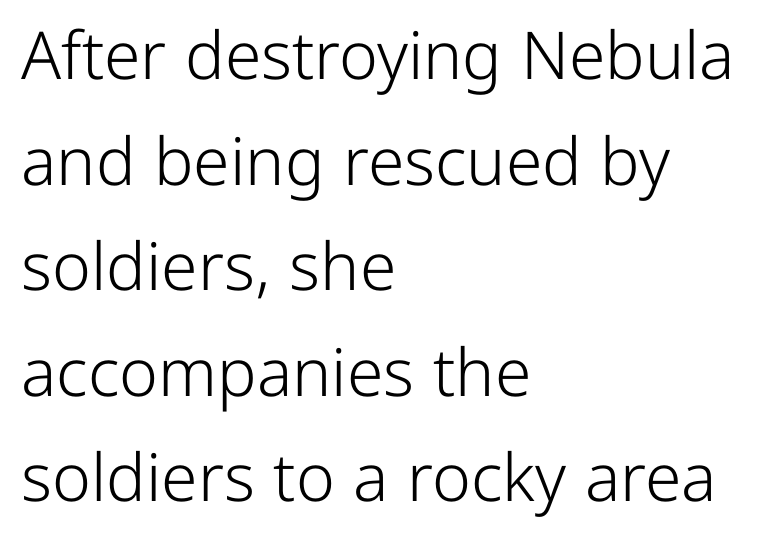
{"serif": "no", "italic": "no", "bold": "no", "weight": "light", "width": "normal", "stroke_contrast": "low", "x_height": "medium", "monospaced": "no", "underline": "no", "align": "left", "line_spacing": "normal", "line_spacing_ratio": 1.6, "letter_spacing": "normal", "letter_spacing_em": 0.0, "glyph_px": 66}
